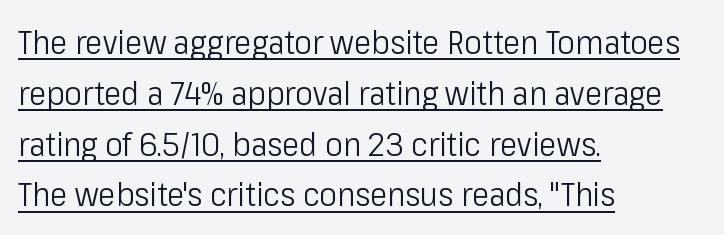
{"serif": "no", "italic": "no", "bold": "no", "weight": "light", "width": "condensed", "stroke_contrast": "low", "x_height": "medium", "monospaced": "no", "underline": "yes", "align": "left", "line_spacing": "normal", "line_spacing_ratio": 1.54, "letter_spacing": "normal", "letter_spacing_em": 0.0, "glyph_px": 33}
